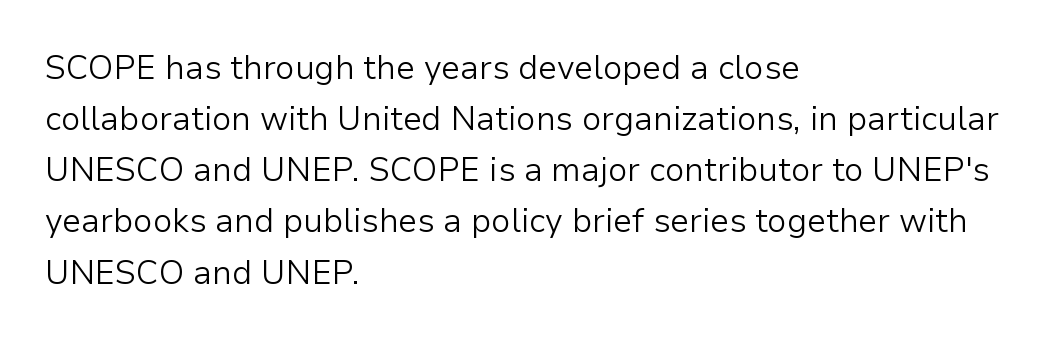
Q: Is the text bold? A: No.
Q: Is the text italic (slanted)? A: No, it is upright.
Q: Is the typeface a serif or a sans-serif typeface? A: Sans-serif.
Q: Is the text underlined? A: No.
Q: How is the paragraph aligned? A: Left-aligned.
Q: Is the spacing between letters normal or unusually wide? A: Normal.
Q: Is the spacing between lines tight, normal or loose? A: Normal.
Q: Width (condensed, normal, or wide)? A: Normal.
Q: Stroke contrast? A: Low.
Q: x-height? A: Medium.
Q: Monospaced? A: No.
